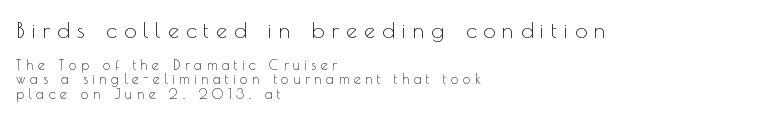
{"italic": "no", "bold": "no", "underline": "no", "align": "left", "line_spacing": "tight", "line_spacing_ratio": 1.02, "letter_spacing": "wide", "letter_spacing_em": 0.32, "larger_block": "first", "size_ratio": 1.57, "glyph_px": 22}
